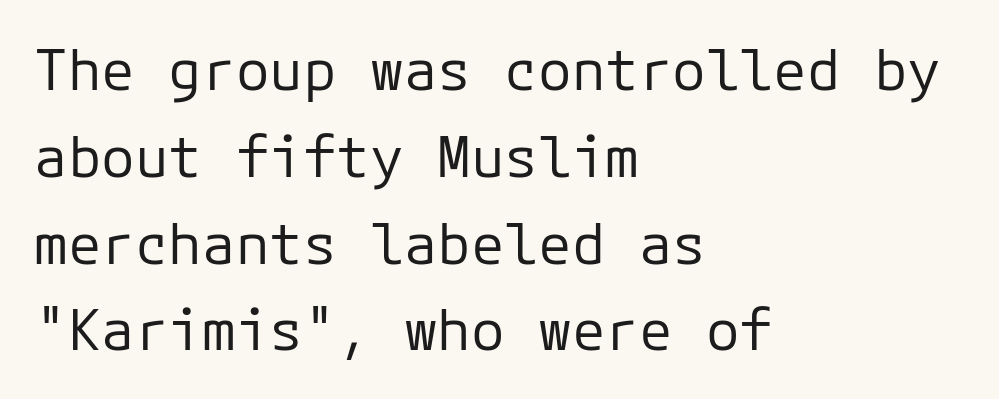
Q: Is the text bold? A: No.
Q: Is the text italic (slanted)? A: No, it is upright.
Q: Is the typeface a serif or a sans-serif typeface? A: Sans-serif.
Q: Is the text underlined? A: No.
Q: How is the paragraph aligned? A: Left-aligned.
Q: Is the spacing between letters normal or unusually wide? A: Normal.
Q: Is the spacing between lines tight, normal or loose? A: Normal.
Q: Width (condensed, normal, or wide)? A: Normal.
Q: Stroke contrast? A: Low.
Q: x-height? A: Medium.
Q: Monospaced? A: Yes.
